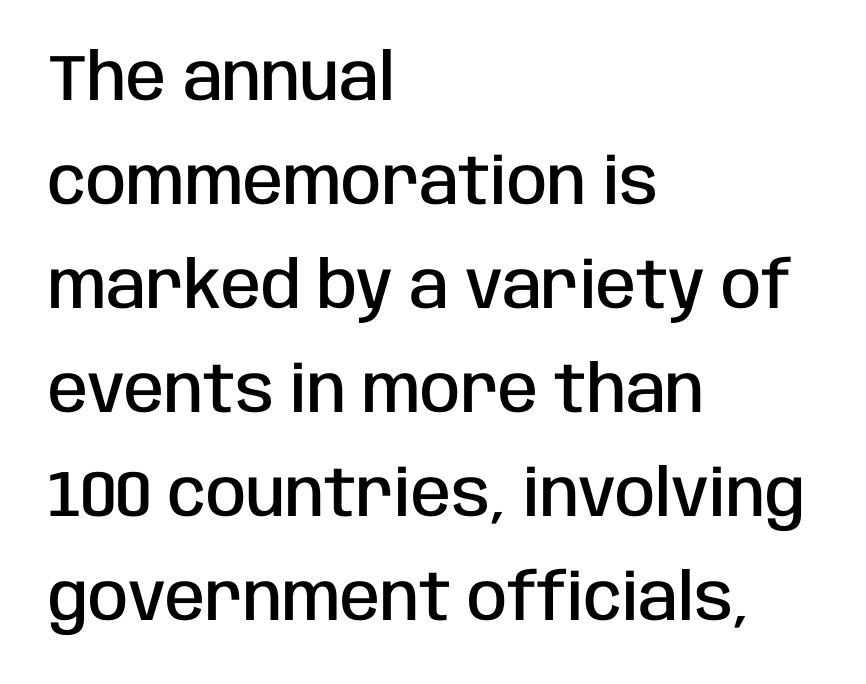
The image shows 65 px semibold, condensed sans-serif type, upright; set left-aligned, normal line spacing (1.6x), normal letter spacing, not underlined; low stroke contrast and a large x-height.
